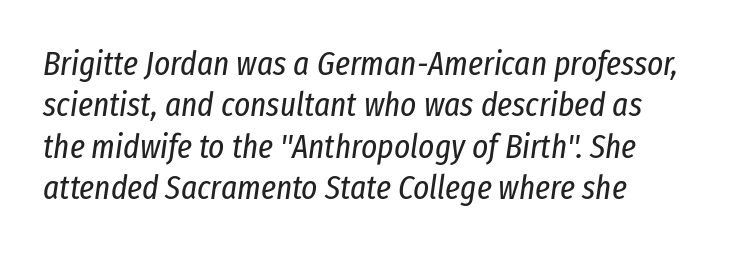
Glance below the letters and you will spot only blank space. Caption: standard tracking, unaltered. Varying glyph widths throughout — classic text-font behaviour. The rendering applies a slant to the glyphs.
